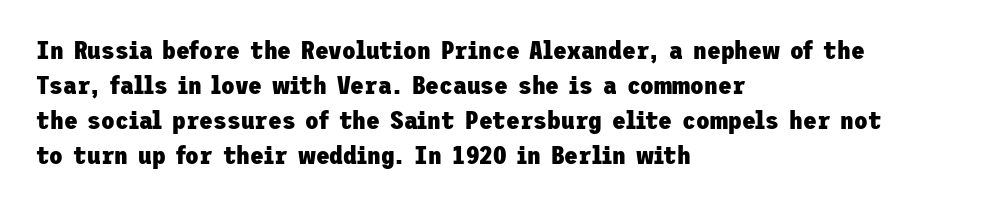
The image shows 25 px bold type, upright; set left-aligned, normal line spacing (1.4x), normal letter spacing, not underlined.
